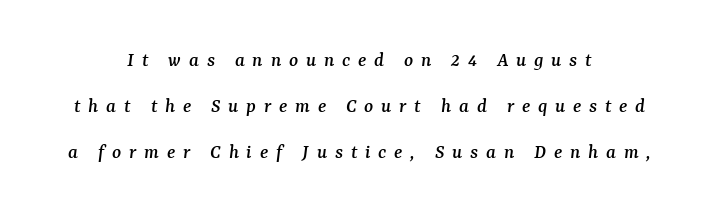
In terms of letterspacing, this is a distinctly airy, spread setting. The lines are quadded center. Letters rest on an invisible, unmarked baseline. Students, observe: this is what heavily led, spacious text looks like. Posture: slanted.
